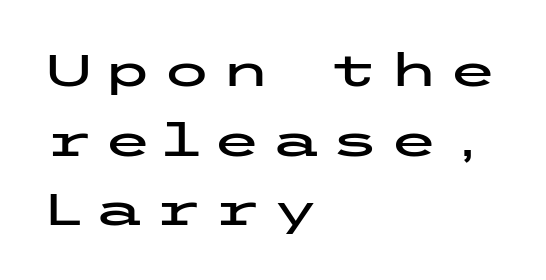
{"serif": "no", "italic": "no", "width": "wide", "stroke_contrast": "low", "x_height": "medium", "underline": "no", "align": "left", "line_spacing": "normal", "line_spacing_ratio": 1.55, "letter_spacing": "wide", "letter_spacing_em": 0.21, "glyph_px": 45}
